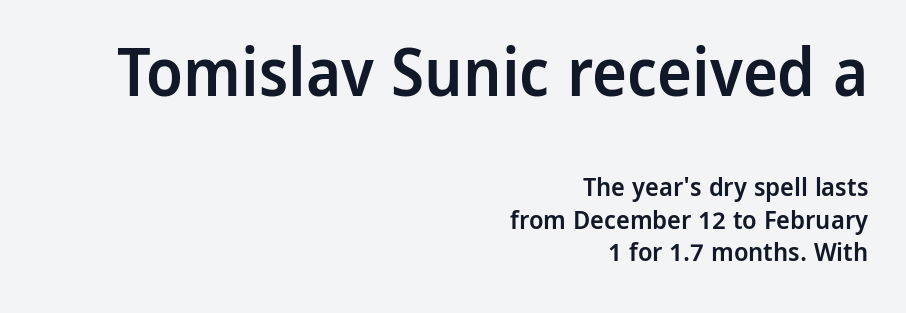
The image shows 66 px semibold sans-serif type, upright; set right-aligned, normal line spacing (1.25x), normal letter spacing, not underlined; the first (top) block is 2.54x larger; low stroke contrast and a medium x-height.
